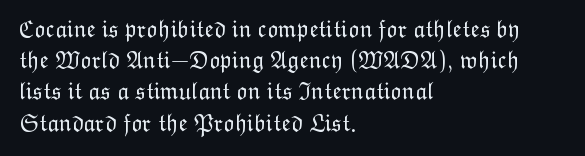
{"italic": "no", "bold": "no", "underline": "no", "align": "left", "line_spacing": "normal", "line_spacing_ratio": 1.3, "letter_spacing": "normal", "letter_spacing_em": 0.0, "glyph_px": 24}
